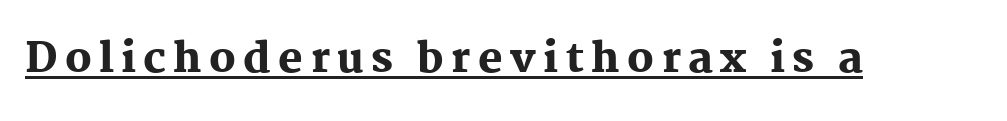
The image shows 41 px heavy serif type, upright; set underlined; medium stroke contrast and a medium x-height.
